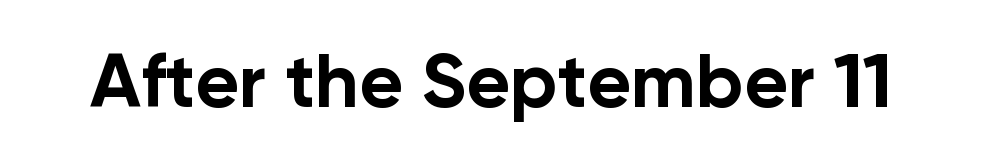
Q: Is the text bold? A: Yes.
Q: Is the text italic (slanted)? A: No, it is upright.
Q: Is the typeface a serif or a sans-serif typeface? A: Sans-serif.
Q: Is the text underlined? A: No.
Q: Is the spacing between letters normal or unusually wide? A: Normal.
Q: Width (condensed, normal, or wide)? A: Normal.
Q: Stroke contrast? A: Low.
Q: x-height? A: Medium.
Q: Monospaced? A: No.
